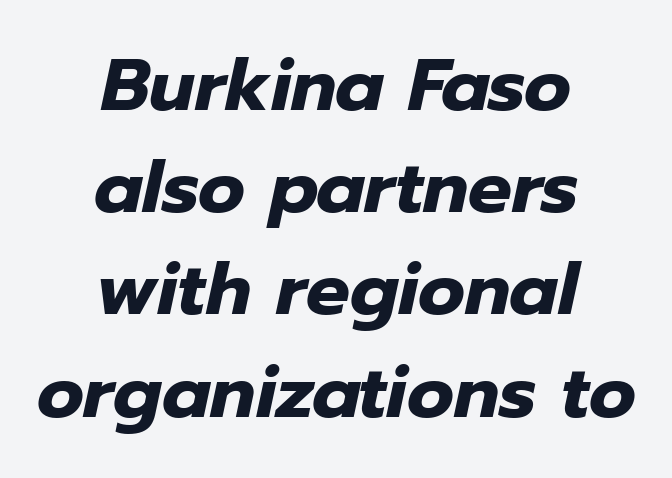
These lines are rendered in a variable-pitch font. There's an unmistakable incline to the writing here. A student would call this center alignment; a typographer would say set centered. A dark, heavy texture on the line: the type is bold. Only glyphs here, with clear space below each row. Tracking here is standard; glyphs follow each other at the usual distance.
